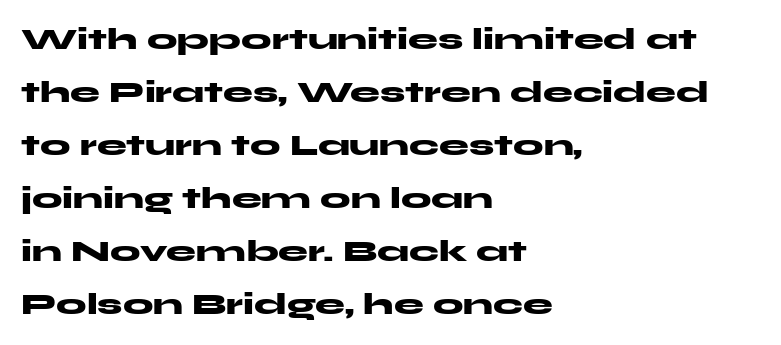
The image shows 30 px heavy, wide sans-serif type, upright; set left-aligned, line spacing 1.77x, normal letter spacing, not underlined; medium stroke contrast and a medium x-height.
